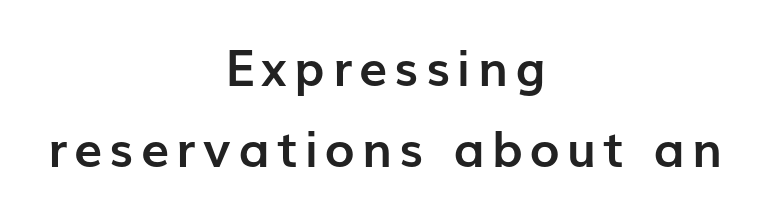
The image shows 50 px semibold sans-serif type, upright; set centered, normal line spacing (1.63x), not underlined; low stroke contrast and a medium x-height.
